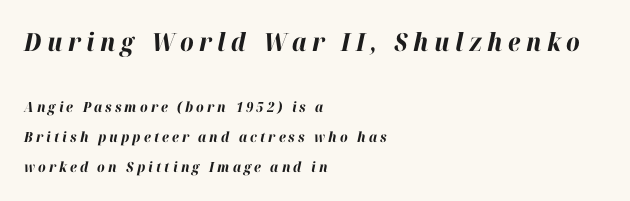
A full-strength bold gives these letters their thick strokes. Regarding leading, the lines here are spaced well apart. Is the lower block the larger one? No — the upper block carries the bigger type. Caption: multi-line text, flush left, ragged right. Slanted lettering throughout. A clean baseline with only descenders dipping below it.
